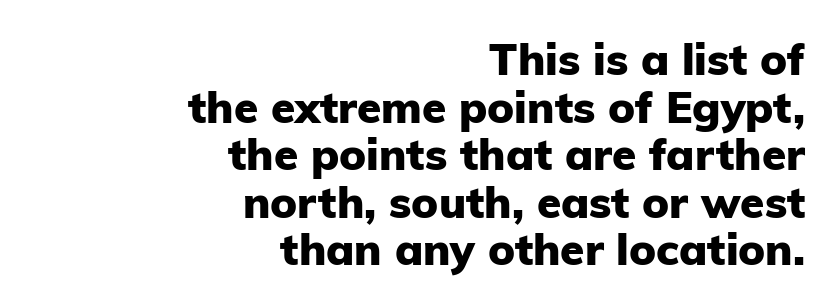
Interline gaps are noticeably narrow in this sample. If you drew a line through each stem, it would be perfectly vertical. Proportional: the letters do not fall into vertical columns. Horizontal alignment here is rightward, an uncommon choice for prose. A typesetter would label this face a sans.
